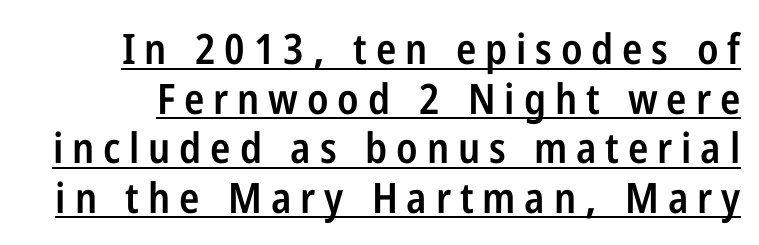
{"serif": "no", "italic": "no", "bold": "semi", "weight": "semibold", "width": "condensed", "stroke_contrast": "low", "x_height": "medium", "monospaced": "no", "underline": "yes", "line_spacing_ratio": 1.18, "letter_spacing": "wide", "letter_spacing_em": 0.21, "glyph_px": 42}
